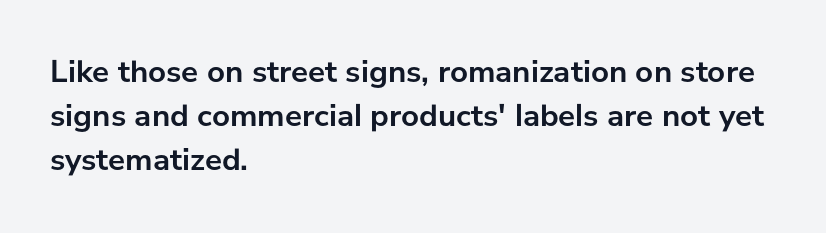
{"serif": "no", "italic": "no", "bold": "yes", "weight": "semibold", "width": "normal", "stroke_contrast": "low", "x_height": "medium", "monospaced": "no", "underline": "no", "align": "left", "line_spacing": "normal", "line_spacing_ratio": 1.38, "letter_spacing": "normal", "letter_spacing_em": 0.0, "glyph_px": 32}
